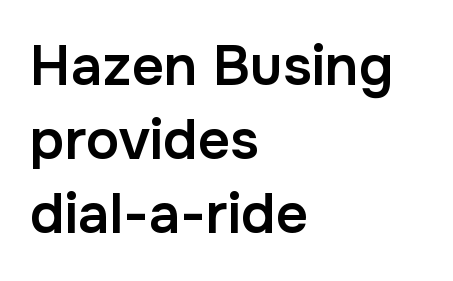
Q: Is the text bold? A: Semi-bold.
Q: Is the text italic (slanted)? A: No, it is upright.
Q: Is the typeface a serif or a sans-serif typeface? A: Sans-serif.
Q: Is the text underlined? A: No.
Q: How is the paragraph aligned? A: Left-aligned.
Q: Is the spacing between letters normal or unusually wide? A: Normal.
Q: Is the spacing between lines tight, normal or loose? A: Normal.
Q: Width (condensed, normal, or wide)? A: Normal.
Q: Stroke contrast? A: Low.
Q: x-height? A: Medium.
Q: Monospaced? A: No.
